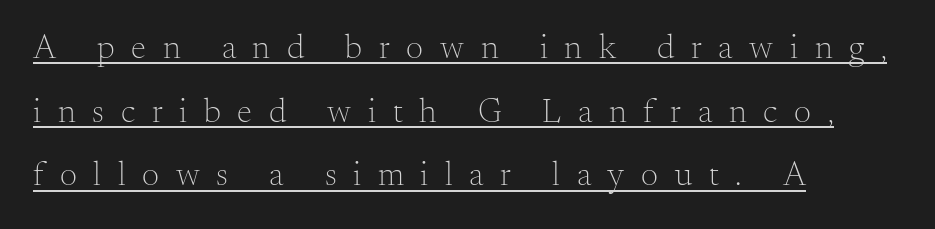
Q: Is the text bold? A: No.
Q: Is the text italic (slanted)? A: No, it is upright.
Q: Is the typeface a serif or a sans-serif typeface? A: Serif.
Q: Is the text underlined? A: Yes.
Q: How is the paragraph aligned? A: Left-aligned.
Q: Is the spacing between letters normal or unusually wide? A: Unusually wide.
Q: Width (condensed, normal, or wide)? A: Normal.
Q: Stroke contrast? A: Medium.
Q: x-height? A: Small.
Q: Monospaced? A: No.
